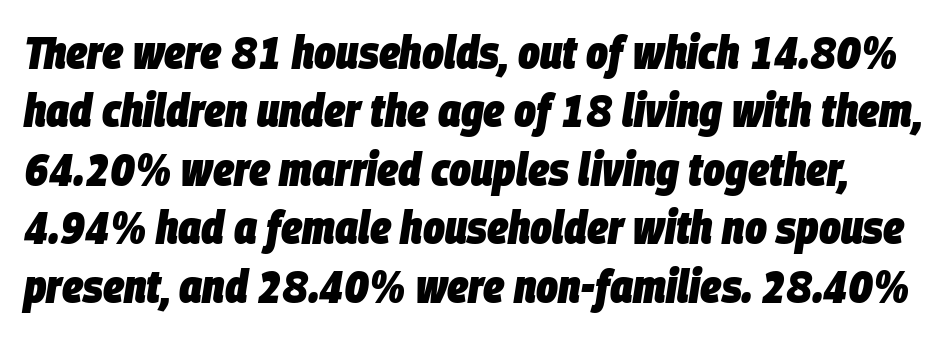
The face used here is proportionally spaced, like ordinary book or web type. The area under the type is left untouched. This is heavy type, rendered in bold. These lines keep a tight, regular rhythm from letter to letter. Reading down the column, the eye jumps a familiar distance to each next line.
